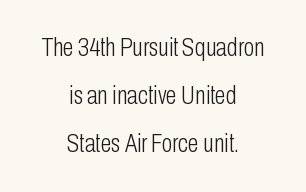
{"italic": "no", "bold": "no", "underline": "no", "align": "center", "line_spacing": "loose", "line_spacing_ratio": 1.92, "letter_spacing": "normal", "letter_spacing_em": 0.0, "glyph_px": 25}
